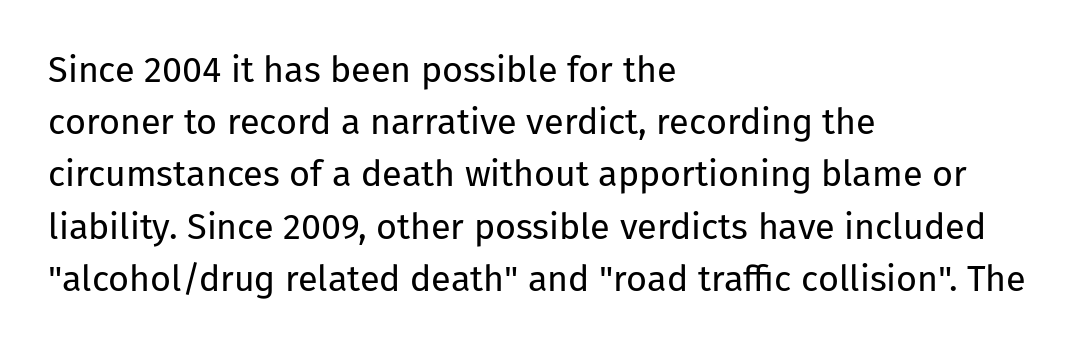
{"serif": "no", "italic": "no", "bold": "no", "weight": "regular", "width": "normal", "stroke_contrast": "low", "x_height": "medium", "monospaced": "no", "underline": "no", "align": "left", "line_spacing": "normal", "line_spacing_ratio": 1.45, "letter_spacing": "normal", "letter_spacing_em": 0.0, "glyph_px": 36}
